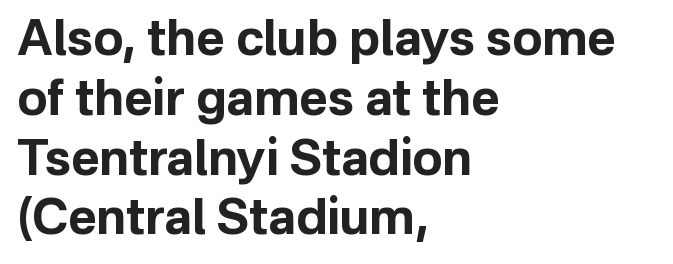
Q: Is the text bold? A: Yes.
Q: Is the text italic (slanted)? A: No, it is upright.
Q: Is the typeface a serif or a sans-serif typeface? A: Sans-serif.
Q: Is the text underlined? A: No.
Q: How is the paragraph aligned? A: Left-aligned.
Q: Is the spacing between letters normal or unusually wide? A: Normal.
Q: Width (condensed, normal, or wide)? A: Normal.
Q: Stroke contrast? A: Low.
Q: x-height? A: Medium.
Q: Monospaced? A: No.
